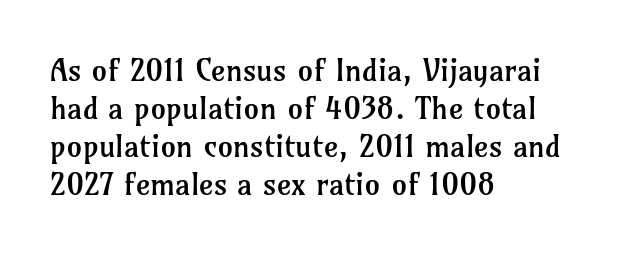
{"serif": "yes", "italic": "no", "bold": "no", "weight": "regular", "width": "normal", "stroke_contrast": "low", "x_height": "medium", "monospaced": "no", "underline": "no", "align": "left", "line_spacing_ratio": 1.23, "letter_spacing": "normal", "letter_spacing_em": 0.0, "glyph_px": 31}
